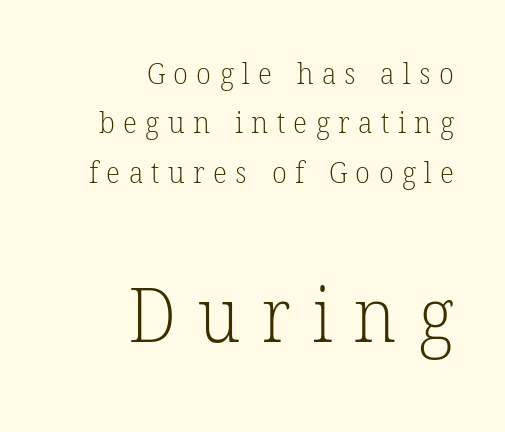
Loose tracking; the words dissolve into strings of separated letters. Look at the glyph heights: the lower group is clearly the bigger setting. Does the copy run flush right? Yes — the right margin is perfectly even. Looks like regular typesetting: each glyph gets only the width it needs. What kind of face is this? One with serifs. The space between consecutive lines is moderate.
